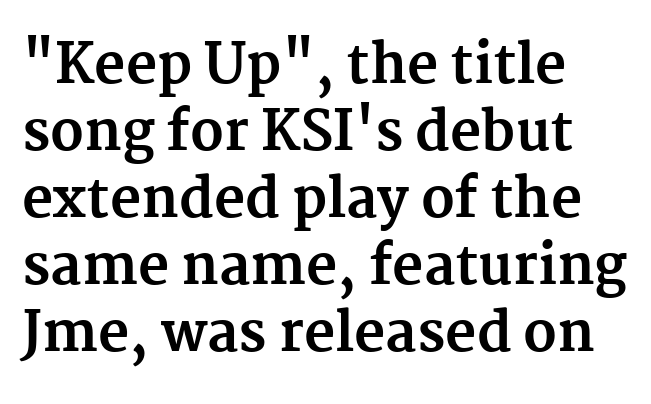
The image shows 54 px bold serif type, upright; set left-aligned, line spacing 1.24x, normal letter spacing, not underlined; medium stroke contrast and a medium x-height.
